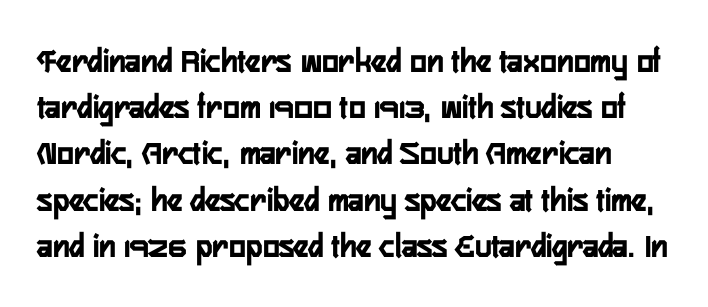
{"serif": "no", "italic": "no", "width": "condensed", "stroke_contrast": "low", "x_height": "medium", "monospaced": "no", "underline": "no", "line_spacing": "normal", "line_spacing_ratio": 1.32, "letter_spacing": "normal", "letter_spacing_em": 0.0, "glyph_px": 35}
